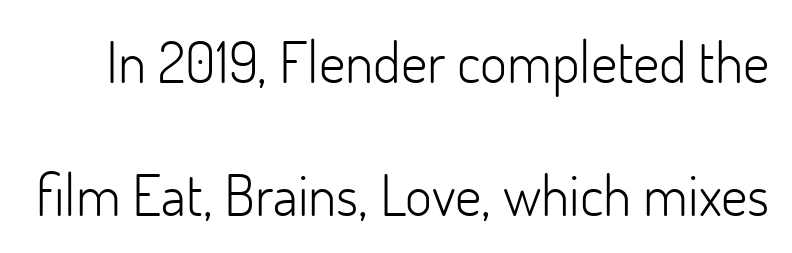
The image shows 58 px light sans-serif type, upright; set loose line spacing (2.29x), normal letter spacing, not underlined; low stroke contrast and a small x-height.
